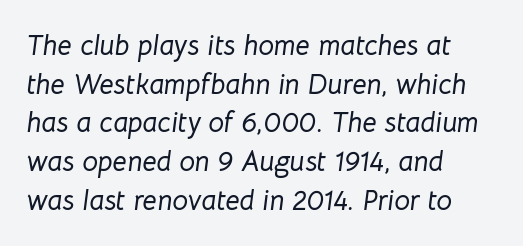
Underline: absent. The typography opts for an oblique posture over an upright one. These lines are set flush left with a ragged right edge. The passage shown is typed in a proportional face where columns would drift. Is there much room between lines? A standard amount, neither cramped nor airy. Observe the ordinary spacing: letters are neighbours, not strangers.
